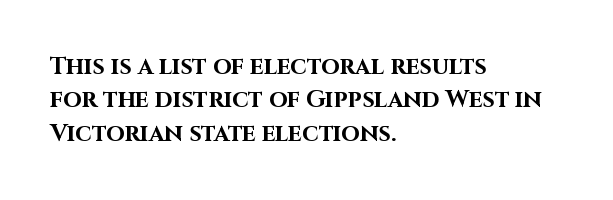
You can tell it's not italic because the verticals are truly vertical. Descender tails drop into unmarked territory. Baseline-to-baseline distance is the conventional proportion of letter height. Nobody touched the tracking dial on this one. Thick stems and heavy bowls — unmistakably bold. One-word summary of the alignment: left.
